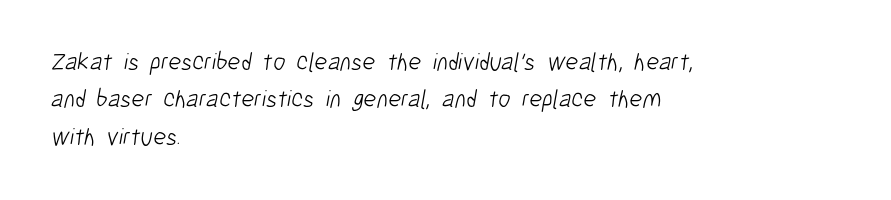
{"bold": "no", "underline": "no", "align": "left", "line_spacing": "normal", "line_spacing_ratio": 1.5, "letter_spacing": "normal", "letter_spacing_em": 0.0, "glyph_px": 25}
